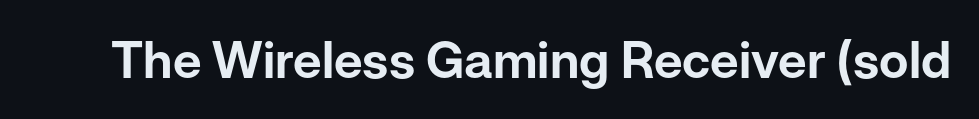
{"serif": "no", "italic": "no", "width": "normal", "stroke_contrast": "low", "x_height": "medium", "monospaced": "no", "underline": "no", "letter_spacing": "normal", "letter_spacing_em": 0.0, "glyph_px": 51}
